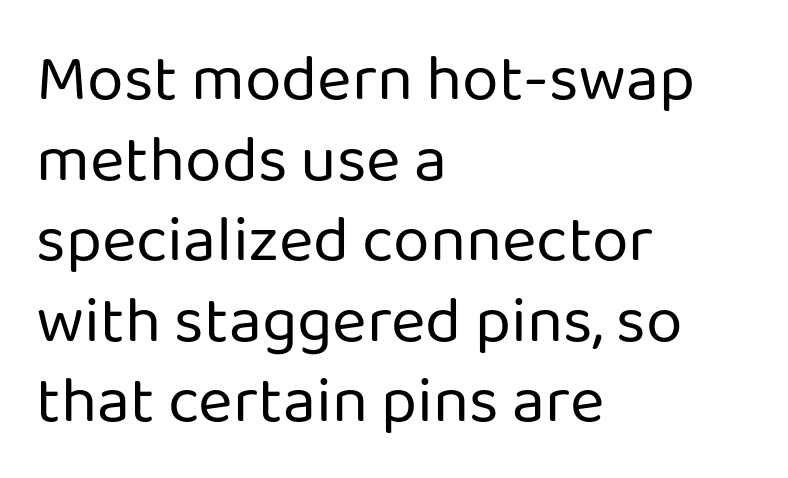
Q: Is the text bold? A: No.
Q: Is the text italic (slanted)? A: No, it is upright.
Q: Is the typeface a serif or a sans-serif typeface? A: Sans-serif.
Q: Is the text underlined? A: No.
Q: How is the paragraph aligned? A: Left-aligned.
Q: Is the spacing between letters normal or unusually wide? A: Normal.
Q: Width (condensed, normal, or wide)? A: Normal.
Q: Stroke contrast? A: Low.
Q: x-height? A: Medium.
Q: Monospaced? A: No.
